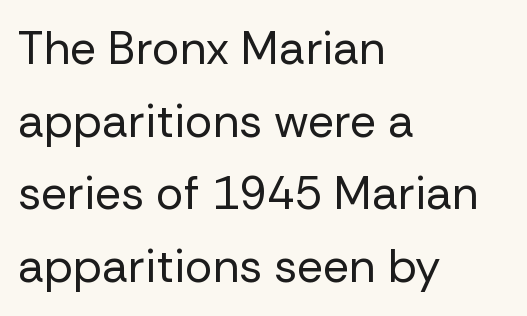
{"serif": "no", "italic": "no", "bold": "no", "weight": "regular", "width": "normal", "stroke_contrast": "low", "x_height": "medium", "monospaced": "no", "underline": "no", "align": "left", "line_spacing": "normal", "line_spacing_ratio": 1.58, "letter_spacing": "normal", "letter_spacing_em": 0.0, "glyph_px": 46}
